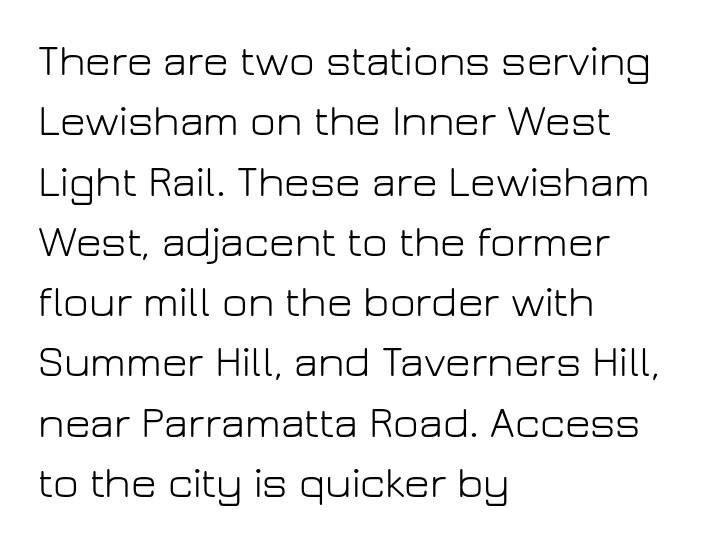
How are the letters spaced? Ordinarily, with no added tracking. The type sits square on the baseline with zero lean. The letters advance in unequal steps, a hallmark of proportional type. Glance below the letters and you will spot only blank space. These glyphs show unthickened strokes, regular width or finer.
